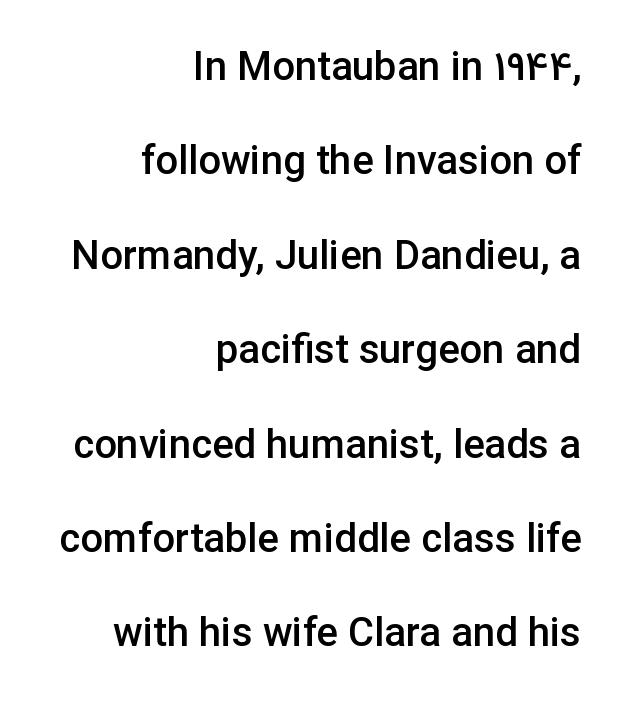
The zone under the glyphs is completely vacant. Characters remain perfectly vertical along every line. Do the characters align in a grid? No, the font is proportional. The designer went with a sans here, leaving each stem footless. Visually the block forms a straight wall on the right and a jagged coastline on the left.
